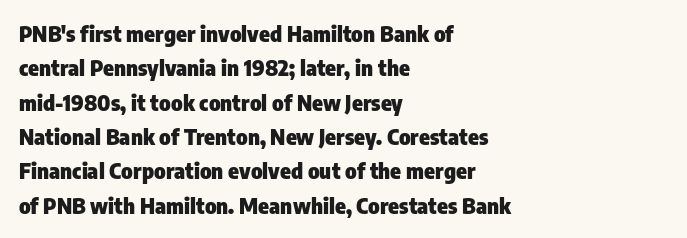
Upright lettering throughout. Just letters on the line, the space beneath them empty. The vertical gap from one line to the next is medium. Strong, thick strokes mark this as bold type. Short and long lines alike share a common starting point at left.
